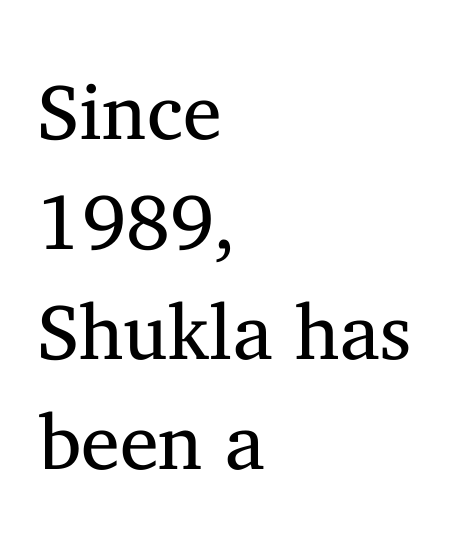
Think standard paragraph weight, or any step lighter than that. Old-style or modern, the face here clearly has serifs. There is no visible air inserted between adjacent glyphs. Vertical spacing — default. Rendered with straight, roman letterforms. The typesetter chose a ragged-right arrangement here.
